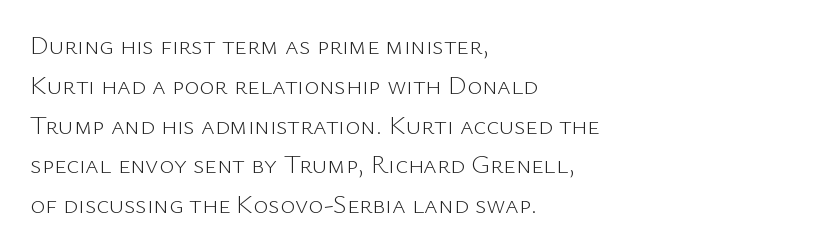
Nobody touched the tracking dial on this one. Line starts are locked; line ends wander. The block of text has a typical density, with ordinary space between rows. The glyphs are unaccompanied by any horizontal stroke below them. Notice how the stems are strictly vertical — no italics here. These glyphs show unthickened strokes, regular width or finer.
